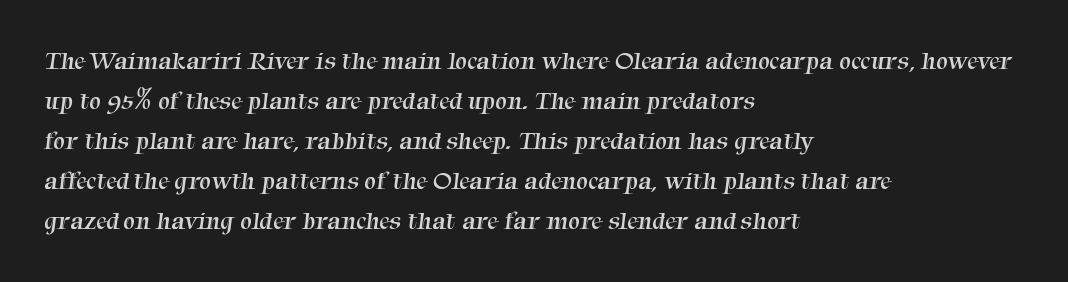
Q: Is the text bold? A: No.
Q: Is the text underlined? A: No.
Q: How is the paragraph aligned? A: Left-aligned.
Q: Is the spacing between letters normal or unusually wide? A: Normal.
Q: Is the spacing between lines tight, normal or loose? A: Normal.
